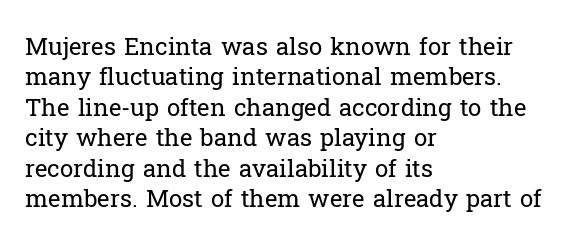
The type sits square on the baseline with zero lean. Only glyphs here, with clear space below each row. This sample is left-justified, so line endings fall wherever the words run out. Nothing unusual about the tracking: characters are spaced as the font intends. No extra ink here — the face is not bold.
